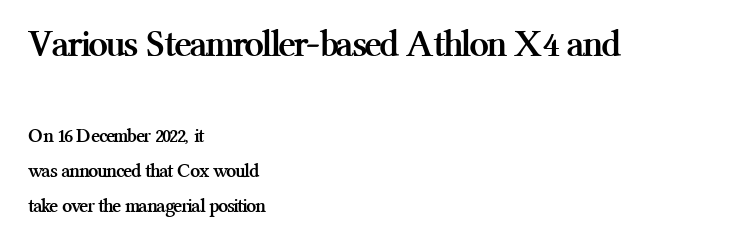
{"serif": "yes", "italic": "no", "bold": "yes", "weight": "semibold", "width": "normal", "stroke_contrast": "medium", "x_height": "medium", "monospaced": "no", "underline": "no", "align": "left", "line_spacing_ratio": 1.74, "letter_spacing": "normal", "letter_spacing_em": 0.0, "larger_block": "first", "size_ratio": 1.95, "glyph_px": 39}
